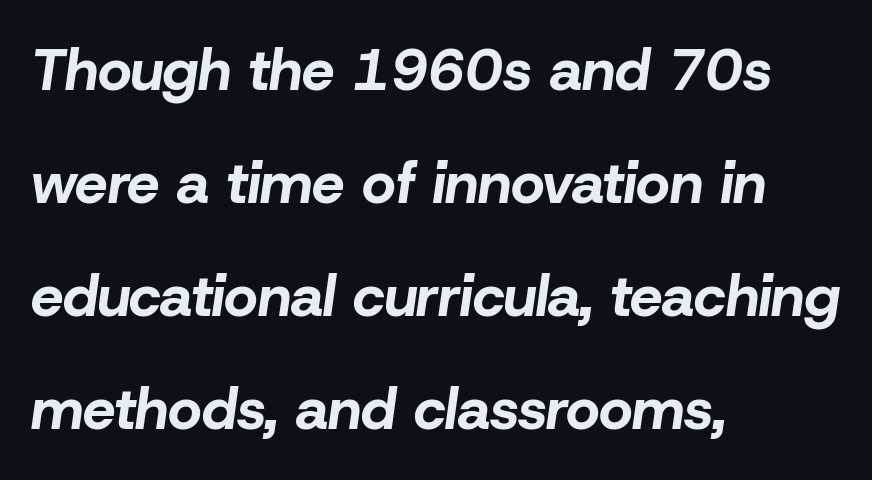
The image shows 58 px bold type, italic (leaning right); set left-aligned, loose line spacing (1.95x), normal letter spacing, not underlined; low stroke contrast and a medium x-height.
